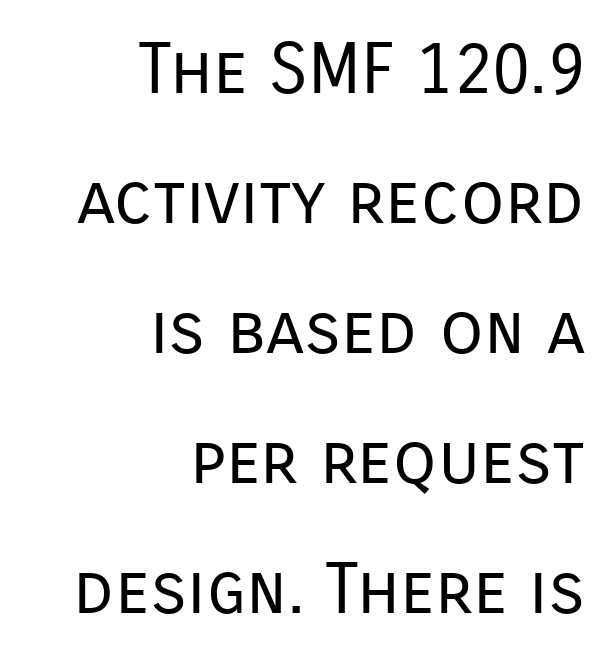
{"serif": "no", "italic": "no", "bold": "no", "weight": "regular", "width": "normal", "stroke_contrast": "low", "x_height": "medium", "monospaced": "no", "underline": "no", "align": "right", "line_spacing_ratio": 1.83, "letter_spacing": "normal", "letter_spacing_em": 0.0, "glyph_px": 71}
